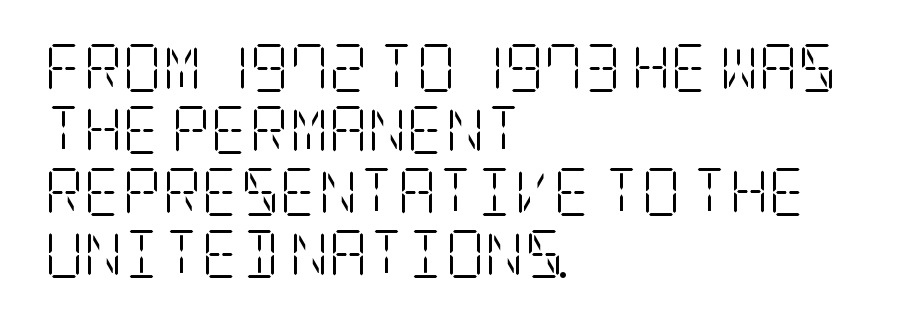
{"serif": "yes", "italic": "no", "bold": "no", "weight": "light", "width": "condensed", "stroke_contrast": "low", "x_height": "large", "underline": "no", "align": "left", "line_spacing": "normal", "line_spacing_ratio": 1.29, "letter_spacing": "normal", "letter_spacing_em": 0.0, "glyph_px": 48}
